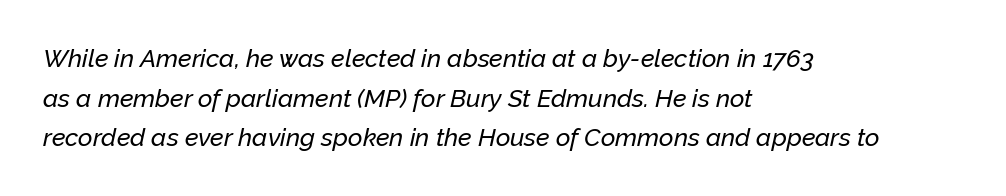
The image shows 25 px text type, italic (leaning right); set left-aligned, normal line spacing (1.59x), normal letter spacing, not underlined.
